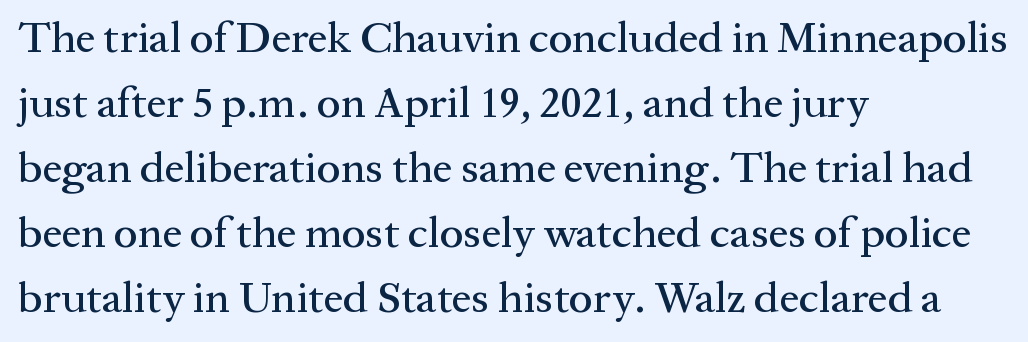
Q: Is the text italic (slanted)? A: No, it is upright.
Q: Is the typeface a serif or a sans-serif typeface? A: Serif.
Q: Is the text underlined? A: No.
Q: How is the paragraph aligned? A: Left-aligned.
Q: Is the spacing between letters normal or unusually wide? A: Normal.
Q: Is the spacing between lines tight, normal or loose? A: Normal.
Q: Width (condensed, normal, or wide)? A: Normal.
Q: Stroke contrast? A: Medium.
Q: x-height? A: Medium.
Q: Monospaced? A: No.
